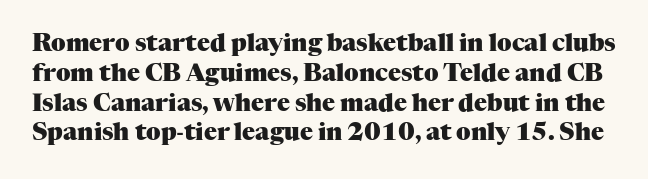
Is the letter spacing exaggerated? No — it looks like the ordinary default. Each glyph is drawn with heavy, bold strokes. The gap between lines stays unmarked. Italic? Not at all — the glyphs are vertical.
